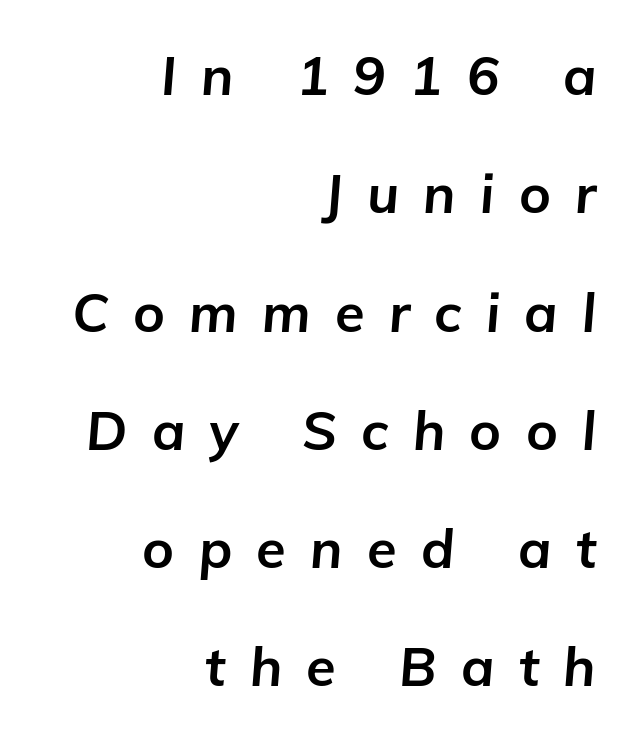
{"italic": "yes", "lean": "right", "slant_degrees": 5, "bold": "yes", "weight": "bold", "width": "normal", "stroke_contrast": "low", "x_height": "medium", "monospaced": "no", "underline": "no", "align": "right", "line_spacing": "loose", "line_spacing_ratio": 2.19, "letter_spacing": "wide", "letter_spacing_em": 0.45, "glyph_px": 54}
